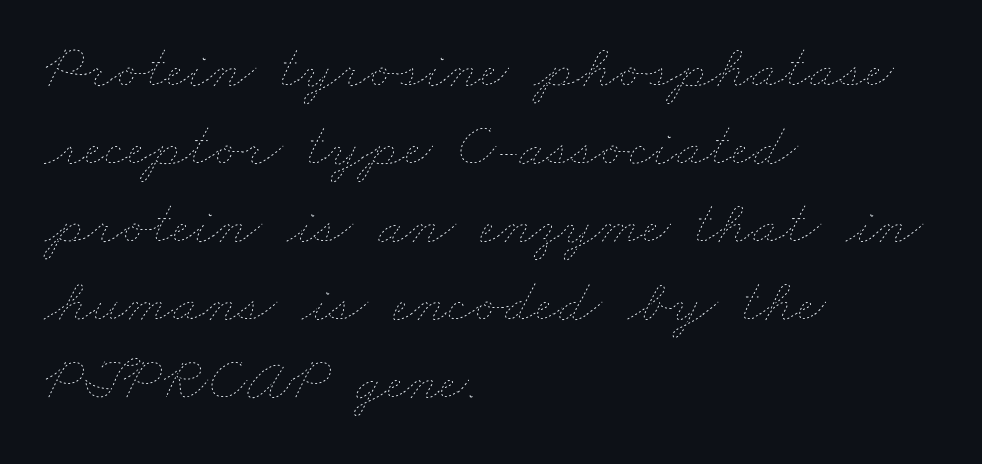
Q: Is the text bold? A: No.
Q: Is the text underlined? A: No.
Q: How is the paragraph aligned? A: Left-aligned.
Q: Is the spacing between letters normal or unusually wide? A: Normal.
Q: Is the spacing between lines tight, normal or loose? A: Normal.
Q: Width (condensed, normal, or wide)? A: Wide.
Q: Stroke contrast? A: Low.
Q: x-height? A: Small.
Q: Monospaced? A: No.
